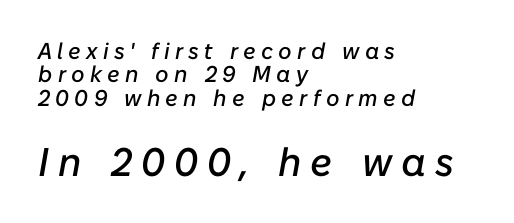
{"italic": "yes", "lean": "right", "slant_degrees": 10, "width": "normal", "stroke_contrast": "low", "x_height": "medium", "monospaced": "no", "underline": "no", "align": "left", "line_spacing": "tight", "line_spacing_ratio": 1.02, "letter_spacing": "wide", "letter_spacing_em": 0.23, "larger_block": "second", "size_ratio": 1.74, "glyph_px": 40}
